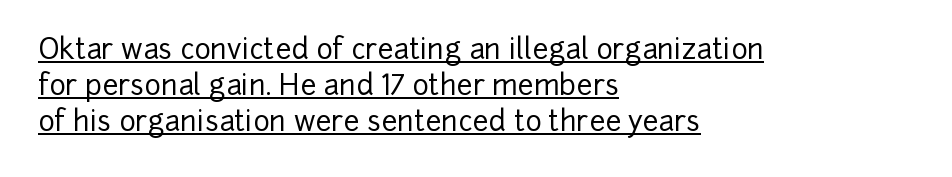
Q: Is the text italic (slanted)? A: No, it is upright.
Q: Is the typeface a serif or a sans-serif typeface? A: Sans-serif.
Q: Is the text underlined? A: Yes.
Q: How is the paragraph aligned? A: Left-aligned.
Q: Is the spacing between letters normal or unusually wide? A: Normal.
Q: Is the spacing between lines tight, normal or loose? A: Normal.
Q: Width (condensed, normal, or wide)? A: Normal.
Q: Stroke contrast? A: Low.
Q: x-height? A: Medium.
Q: Monospaced? A: No.
